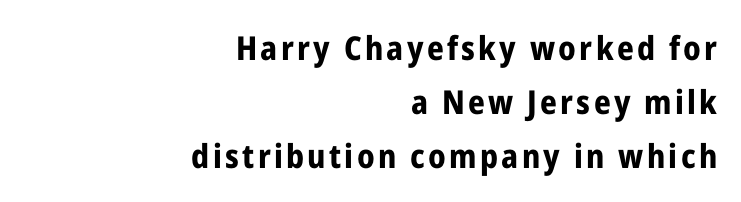
{"serif": "no", "italic": "no", "bold": "yes", "weight": "bold", "width": "condensed", "stroke_contrast": "low", "x_height": "medium", "monospaced": "no", "underline": "no", "align": "right", "line_spacing": "normal", "line_spacing_ratio": 1.63, "glyph_px": 33}
